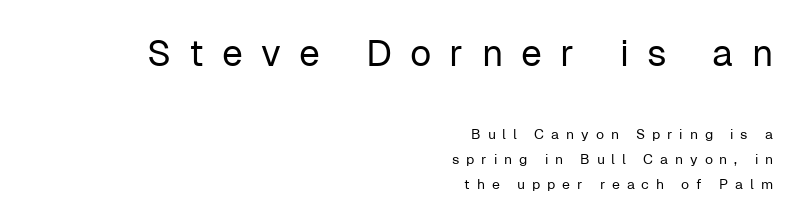
The image shows 37 px regular-weight sans-serif type, upright; set right-aligned, line spacing 1.79x, unusually wide letter spacing (+0.49 em), not underlined; the first (top) block is 2.64x larger; low stroke contrast and a medium x-height.
